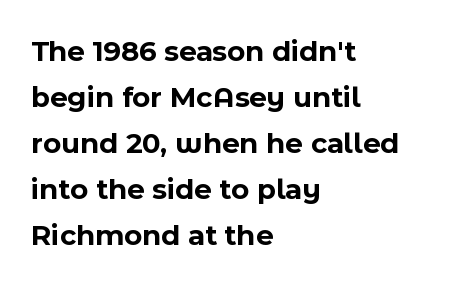
A normal amount of white space separates one row of letters from the next. Visually the block forms a straight wall on the left and a jagged coastline on the right. Classification — sans serif. How heavy is the stroke? Heavy — this is a bold. Underline: absent.
